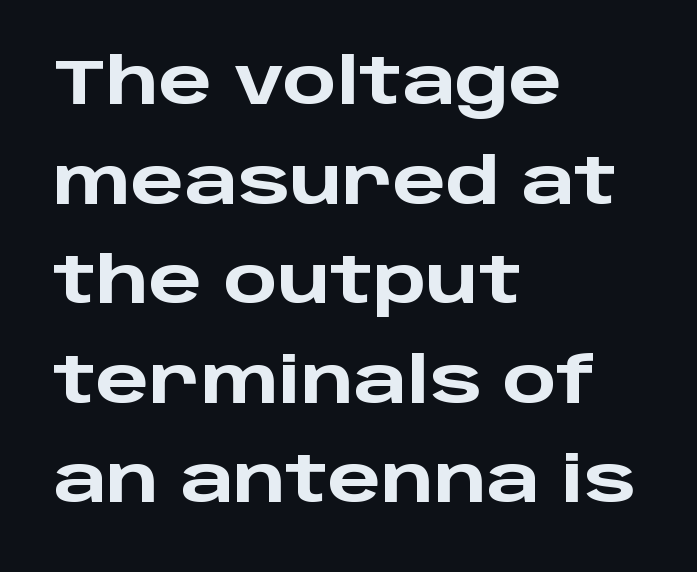
The image shows 63 px heavy, wide sans-serif type, upright; set left-aligned, normal line spacing (1.58x), normal letter spacing, not underlined; low stroke contrast and a large x-height.
